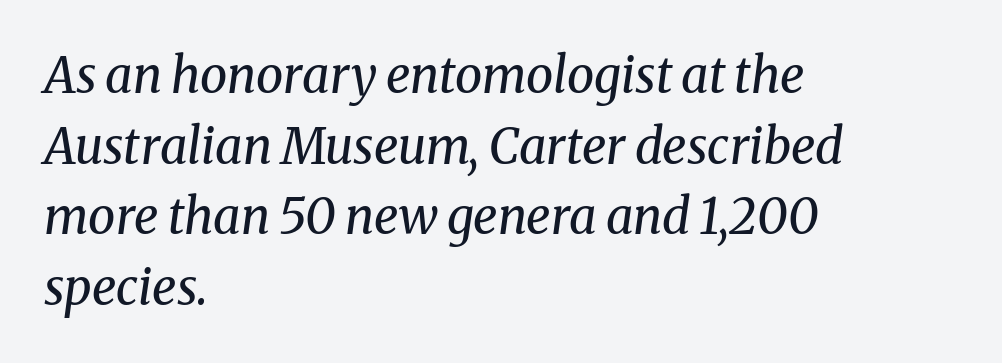
Nothing unusual about the tracking: characters are spaced as the font intends. The paragraph shown leans on its left margin. These lines were composed using italics. In terms of leading, this rendering sits right in the middle. The rendering shows small feet on the letterforms — a serif design.
